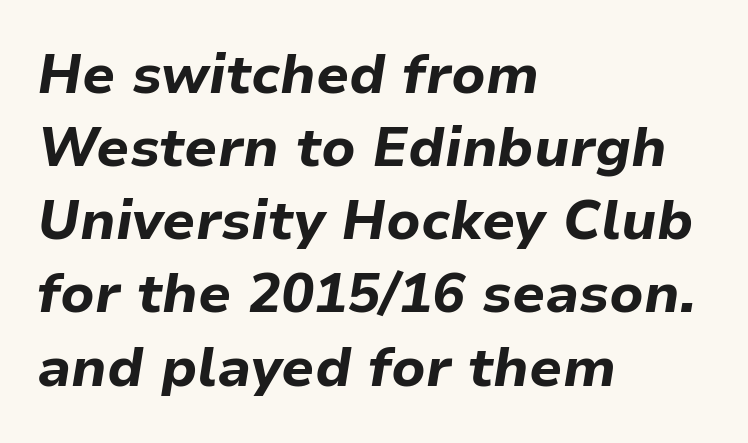
Q: Is the text bold? A: Yes.
Q: Is the text italic (slanted)? A: Yes, it leans right by about 9 degrees.
Q: Is the text underlined? A: No.
Q: How is the paragraph aligned? A: Left-aligned.
Q: Is the spacing between letters normal or unusually wide? A: Normal.
Q: Is the spacing between lines tight, normal or loose? A: Normal.
Q: Width (condensed, normal, or wide)? A: Normal.
Q: Stroke contrast? A: Low.
Q: x-height? A: Medium.
Q: Monospaced? A: No.
